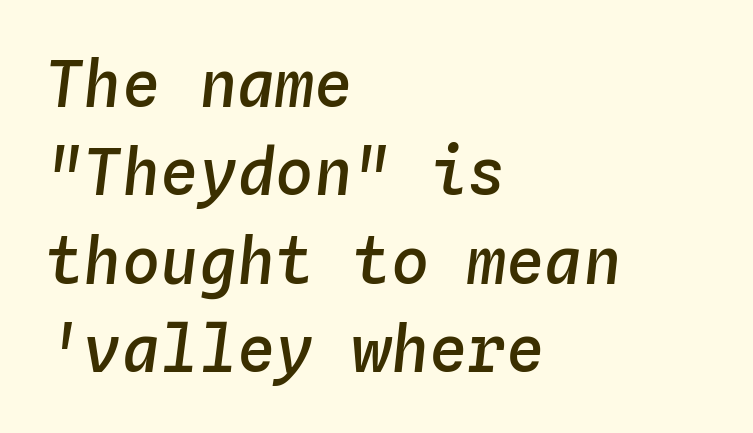
Decoration check: the copy has no underline. Caption: standard tracking, unaltered. The rendering anchors every line to the left-hand side. Each glyph is drawn with semibold strokes, heavier than normal yet not fully bold.
